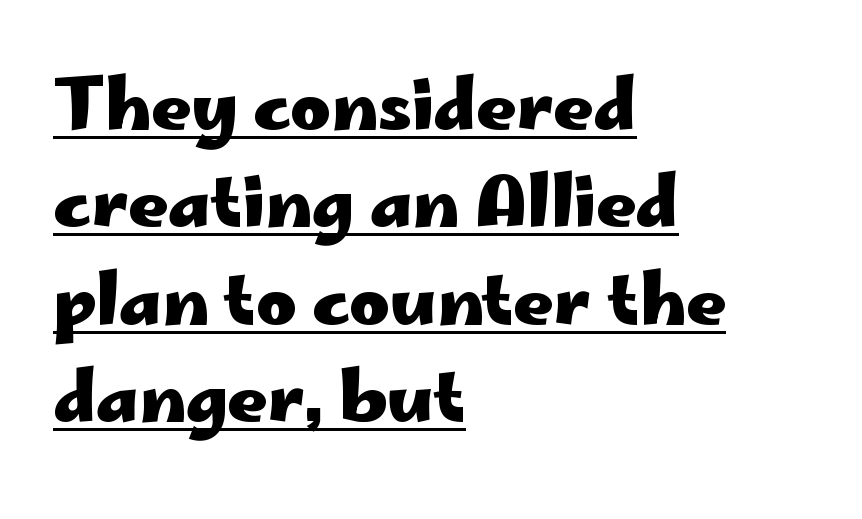
The line texture is even and compact thanks to regular tracking. The characters look thick and weighty, a clear bold. What decoration does the sample have? An underline. These lines sit exactly where default settings would place them.
